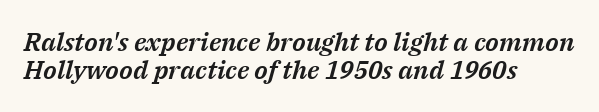
{"italic": "yes", "lean": "right", "slant_degrees": 14, "underline": "no", "align": "left", "line_spacing": "tight", "line_spacing_ratio": 1.09, "letter_spacing": "normal", "letter_spacing_em": 0.0, "glyph_px": 26}
